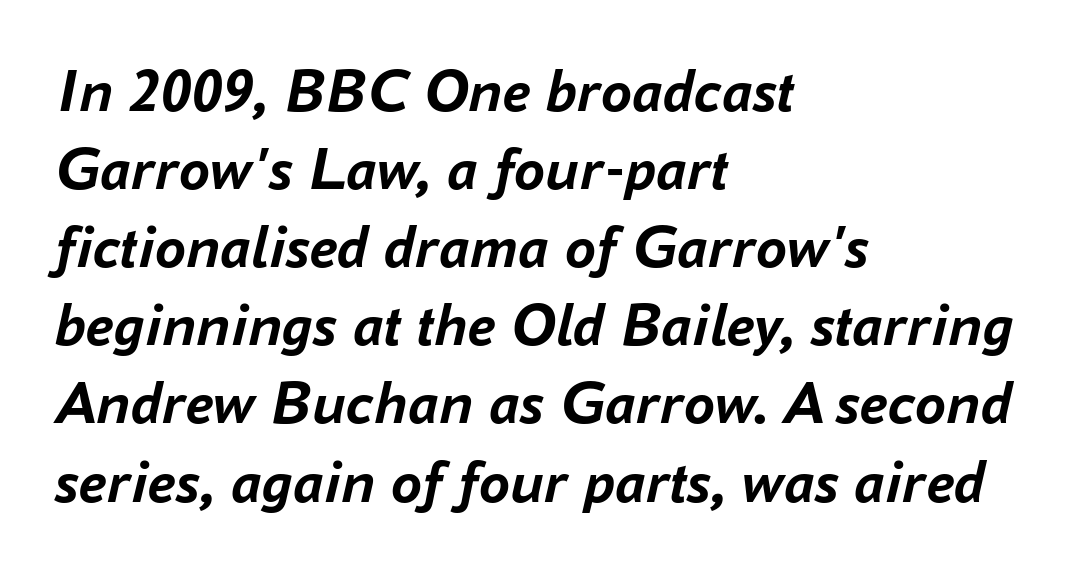
Q: Is the text bold? A: Yes.
Q: Is the text italic (slanted)? A: Yes, it leans right by about 16 degrees.
Q: Is the text underlined? A: No.
Q: How is the paragraph aligned? A: Left-aligned.
Q: Is the spacing between letters normal or unusually wide? A: Normal.
Q: Is the spacing between lines tight, normal or loose? A: Normal.
Q: Width (condensed, normal, or wide)? A: Normal.
Q: Stroke contrast? A: Low.
Q: x-height? A: Medium.
Q: Monospaced? A: No.
